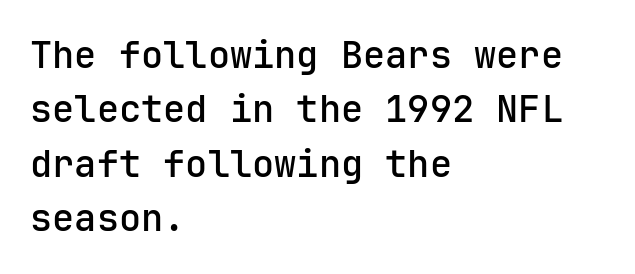
{"serif": "no", "italic": "no", "width": "normal", "stroke_contrast": "low", "x_height": "medium", "monospaced": "yes", "underline": "no", "align": "left", "line_spacing": "normal", "line_spacing_ratio": 1.47, "letter_spacing": "normal", "letter_spacing_em": 0.0, "glyph_px": 37}
